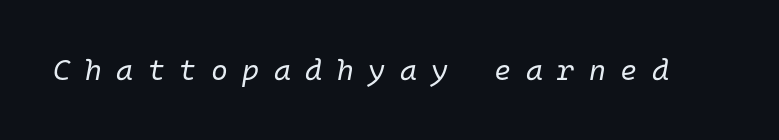
The passage shown is typed in a monospace face where columns stay perfectly aligned. Observe the wide spacing: letters keep a clear distance from each other. Weight class: somewhere from thin through regular. Unmarked baselines from the first word to the last. Posture: slanted.
